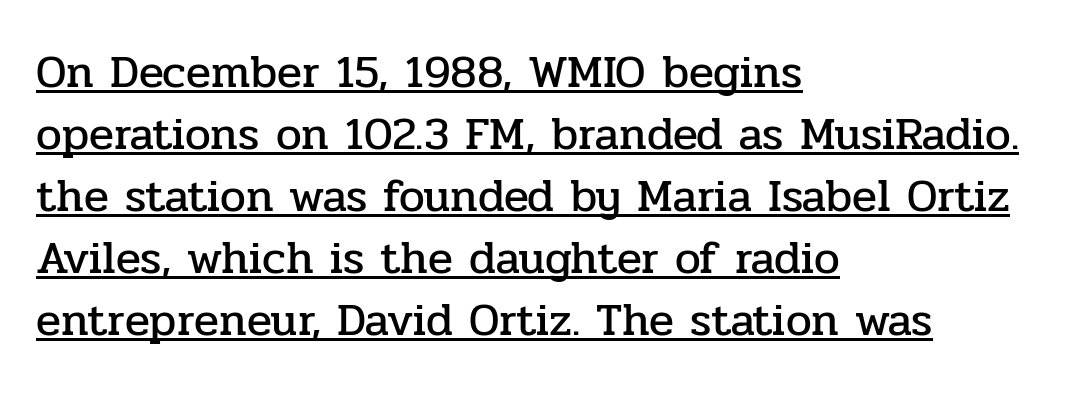
{"serif": "yes", "italic": "no", "width": "normal", "stroke_contrast": "low", "x_height": "medium", "monospaced": "no", "underline": "yes", "align": "left", "line_spacing": "normal", "line_spacing_ratio": 1.35, "letter_spacing": "normal", "letter_spacing_em": 0.0, "glyph_px": 46}
